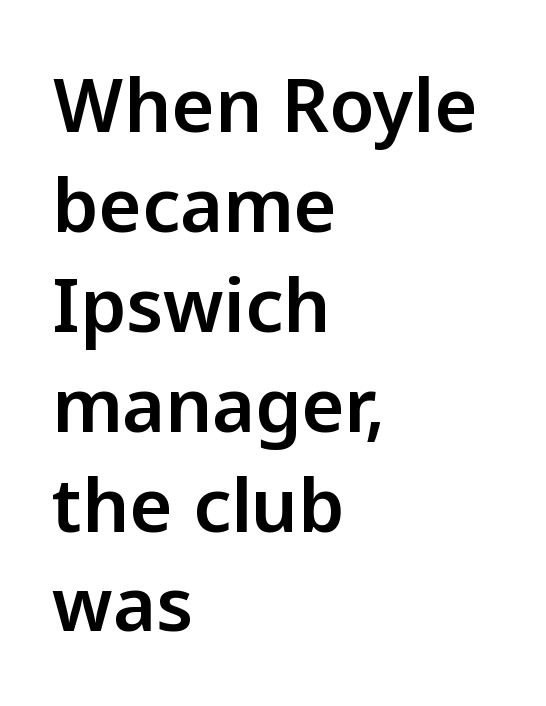
{"serif": "no", "italic": "no", "width": "normal", "stroke_contrast": "low", "x_height": "medium", "monospaced": "no", "underline": "no", "align": "left", "line_spacing": "normal", "line_spacing_ratio": 1.35, "letter_spacing": "normal", "letter_spacing_em": 0.0, "glyph_px": 74}
